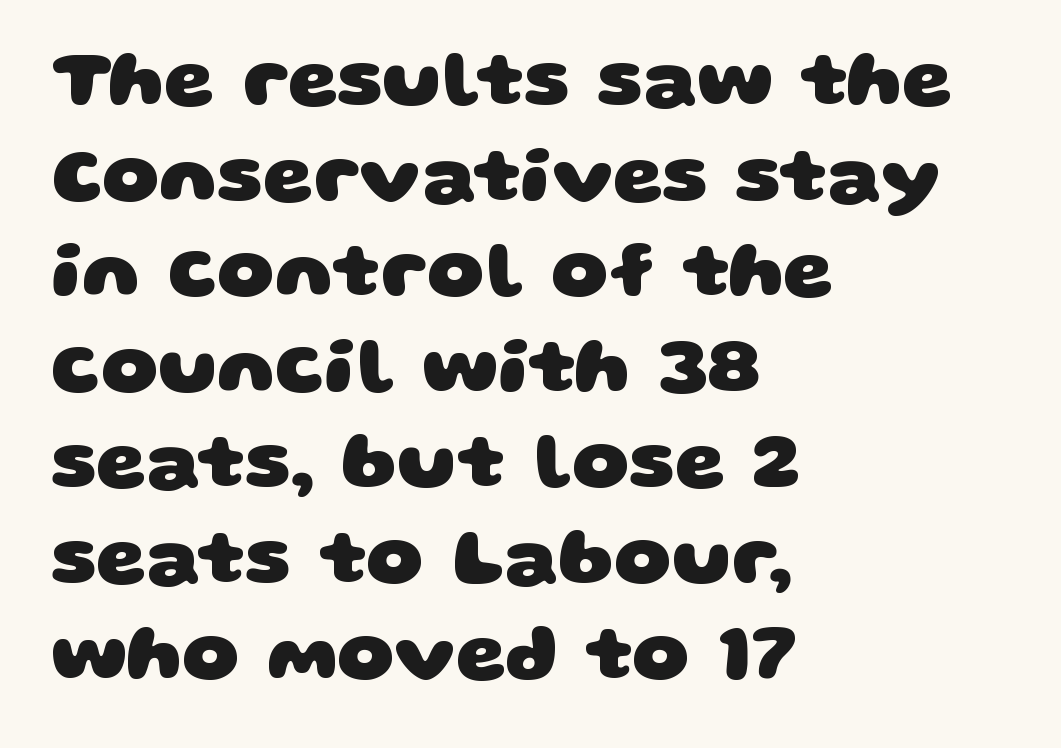
{"serif": "no", "bold": "yes", "weight": "heavy", "width": "wide", "stroke_contrast": "low", "x_height": "large", "monospaced": "no", "underline": "no", "align": "left", "line_spacing_ratio": 1.21, "letter_spacing": "normal", "letter_spacing_em": 0.0, "glyph_px": 79}
